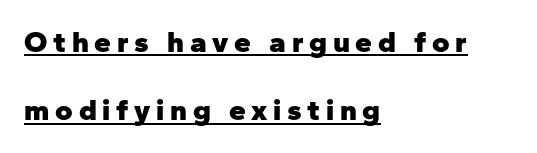
{"serif": "no", "italic": "no", "bold": "yes", "weight": "heavy", "width": "normal", "stroke_contrast": "low", "x_height": "medium", "monospaced": "no", "underline": "yes", "align": "left", "line_spacing": "loose", "line_spacing_ratio": 2.28, "glyph_px": 30}
